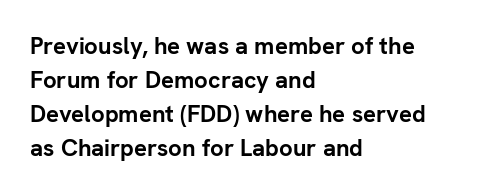
{"italic": "no", "bold": "yes", "underline": "no", "align": "left", "line_spacing": "normal", "line_spacing_ratio": 1.41, "letter_spacing": "normal", "letter_spacing_em": 0.0, "glyph_px": 24}
